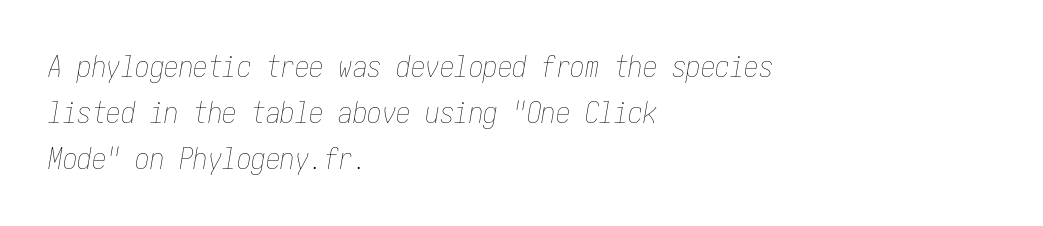
Q: Is the text bold? A: No.
Q: Is the text italic (slanted)? A: Yes, it leans right by about 10 degrees.
Q: Is the text underlined? A: No.
Q: How is the paragraph aligned? A: Left-aligned.
Q: Is the spacing between letters normal or unusually wide? A: Normal.
Q: Is the spacing between lines tight, normal or loose? A: Normal.
Q: Width (condensed, normal, or wide)? A: Condensed.
Q: Stroke contrast? A: Low.
Q: x-height? A: Medium.
